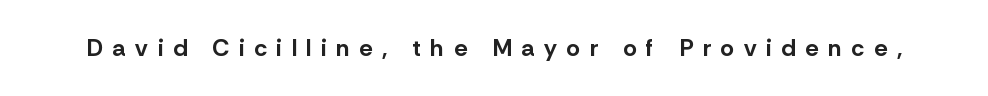
{"italic": "no", "bold": "yes", "underline": "no", "letter_spacing": "wide", "letter_spacing_em": 0.4, "glyph_px": 24}
